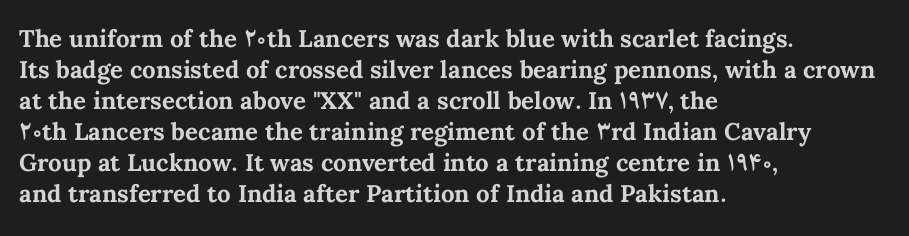
{"italic": "no", "bold": "yes", "underline": "no", "align": "left", "line_spacing": "normal", "line_spacing_ratio": 1.29, "letter_spacing": "normal", "letter_spacing_em": 0.0, "glyph_px": 24}
